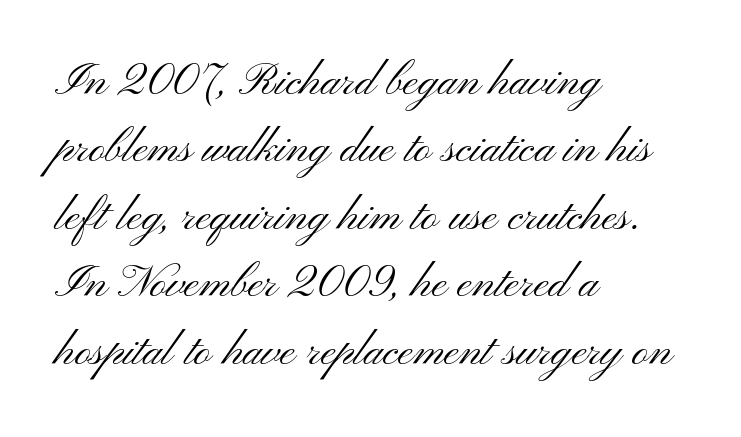
{"serif": "no", "bold": "no", "weight": "light", "width": "wide", "stroke_contrast": "medium", "x_height": "small", "monospaced": "no", "underline": "no", "align": "left", "line_spacing": "normal", "line_spacing_ratio": 1.5, "letter_spacing": "normal", "letter_spacing_em": 0.0, "glyph_px": 45}
